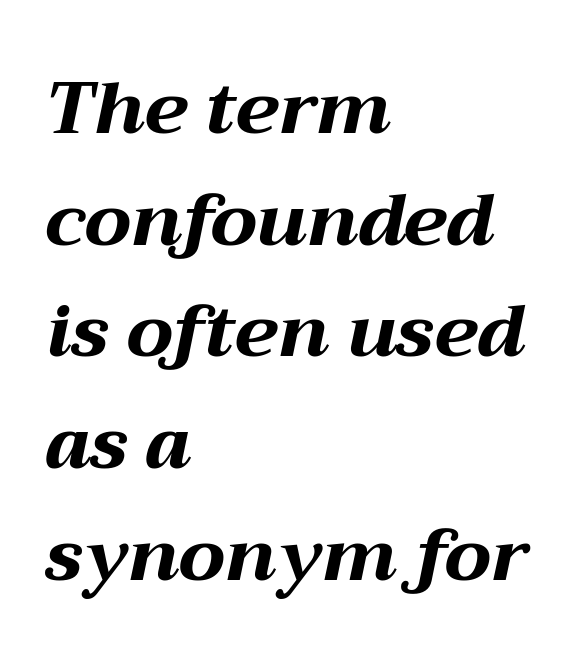
Q: Is the text bold? A: Yes.
Q: Is the text italic (slanted)? A: Yes, it leans right by about 12 degrees.
Q: Is the text underlined? A: No.
Q: How is the paragraph aligned? A: Left-aligned.
Q: Is the spacing between letters normal or unusually wide? A: Normal.
Q: Is the spacing between lines tight, normal or loose? A: Normal.
Q: Width (condensed, normal, or wide)? A: Wide.
Q: Stroke contrast? A: Medium.
Q: x-height? A: Medium.
Q: Monospaced? A: No.
